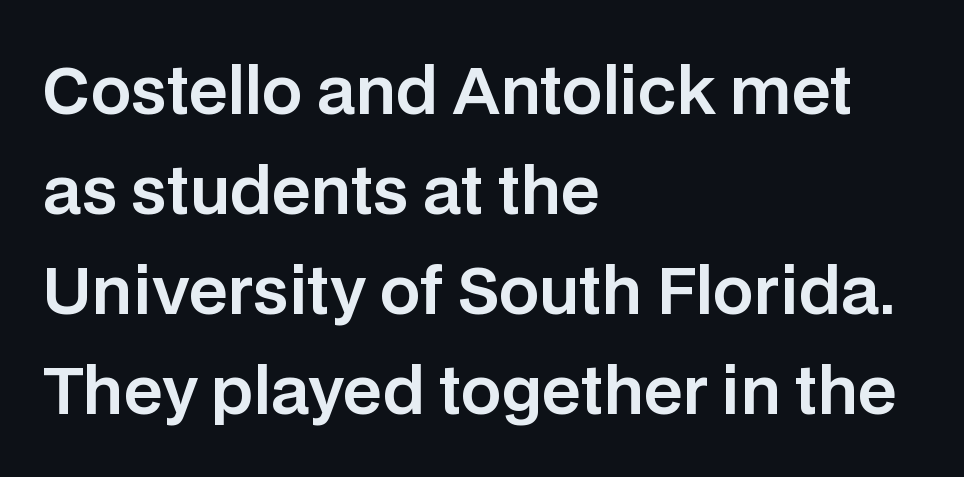
Q: Is the text italic (slanted)? A: No, it is upright.
Q: Is the typeface a serif or a sans-serif typeface? A: Sans-serif.
Q: Is the text underlined? A: No.
Q: How is the paragraph aligned? A: Left-aligned.
Q: Is the spacing between letters normal or unusually wide? A: Normal.
Q: Is the spacing between lines tight, normal or loose? A: Normal.
Q: Width (condensed, normal, or wide)? A: Normal.
Q: Stroke contrast? A: Low.
Q: x-height? A: Large.
Q: Monospaced? A: No.
